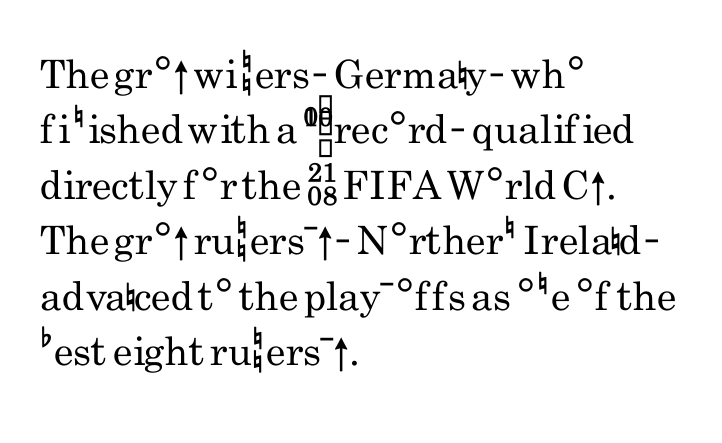
Reading down the column, the eye jumps a familiar distance to each next line. Think of a printed novel: that variable character pitch is what you see here. Ordinary non-slanted type is in use. Notice how the passage keeps a crisp vertical edge on the left only. The baseline area is clear.
